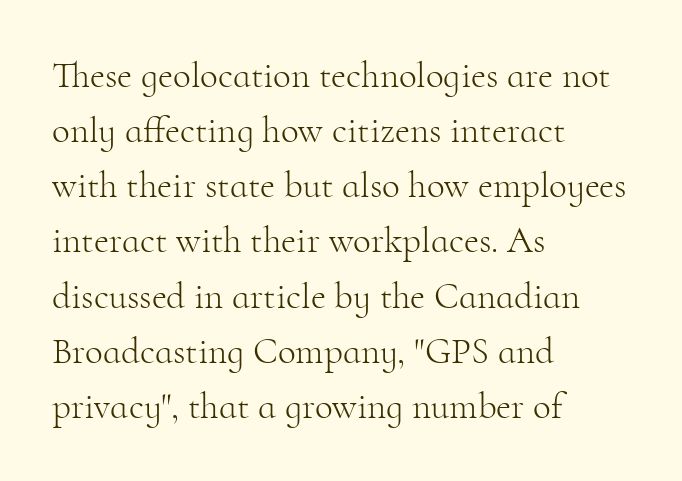
In CSS terms this would be text-align: left. The letters advance in unequal steps, a hallmark of proportional type. This is not heavy type; no bold has been used. Type without underlining.
